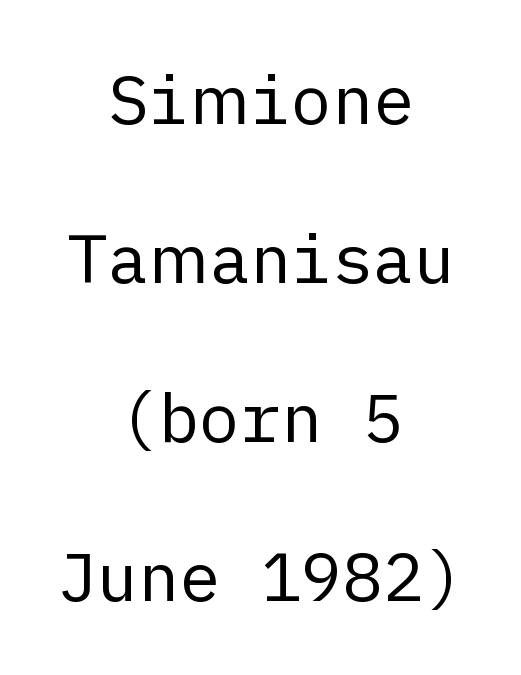
{"serif": "no", "italic": "no", "bold": "no", "weight": "regular", "width": "normal", "stroke_contrast": "low", "x_height": "medium", "underline": "no", "align": "center", "line_spacing": "loose", "line_spacing_ratio": 2.34, "letter_spacing": "normal", "letter_spacing_em": 0.0, "glyph_px": 68}
